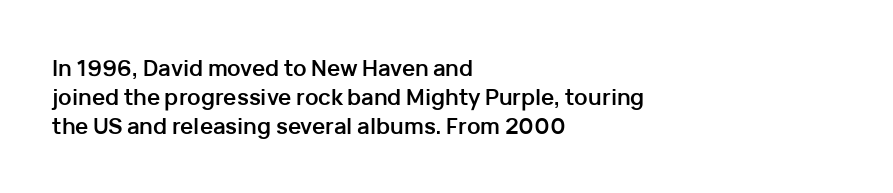
Q: Is the text bold? A: Yes.
Q: Is the text italic (slanted)? A: No, it is upright.
Q: Is the text underlined? A: No.
Q: How is the paragraph aligned? A: Left-aligned.
Q: Is the spacing between letters normal or unusually wide? A: Normal.
Q: Is the spacing between lines tight, normal or loose? A: Normal.
